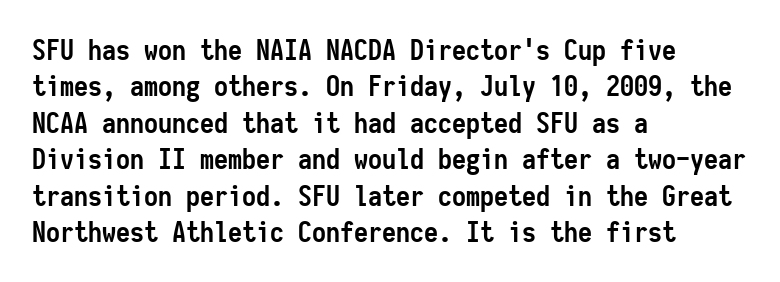
{"serif": "no", "italic": "no", "bold": "yes", "weight": "semibold", "width": "condensed", "stroke_contrast": "low", "x_height": "medium", "monospaced": "yes", "underline": "no", "align": "left", "line_spacing": "normal", "line_spacing_ratio": 1.3, "letter_spacing": "normal", "letter_spacing_em": 0.0, "glyph_px": 28}
